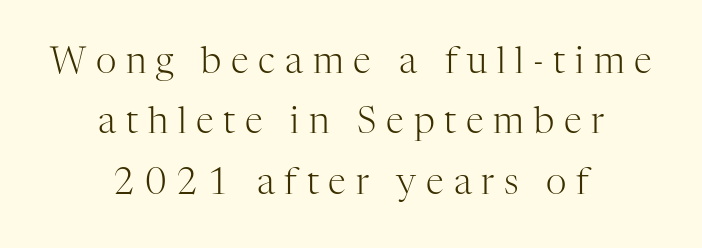
Does extra space separate the letters? Yes, quite a lot of it. A typesetter would mark this as roman, not italic. Font category for this specimen: serif. A student would call this center alignment; a typographer would say set centered.
